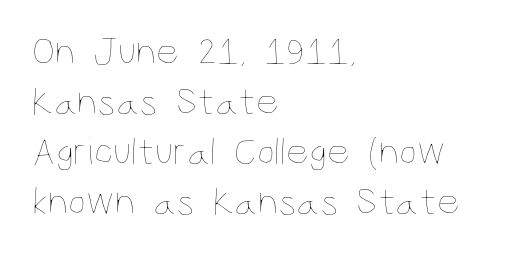
{"italic": "no", "bold": "no", "weight": "thin", "width": "condensed", "stroke_contrast": "low", "x_height": "large", "monospaced": "no", "underline": "no", "align": "left", "line_spacing": "normal", "line_spacing_ratio": 1.25, "letter_spacing": "normal", "letter_spacing_em": 0.0, "glyph_px": 40}
